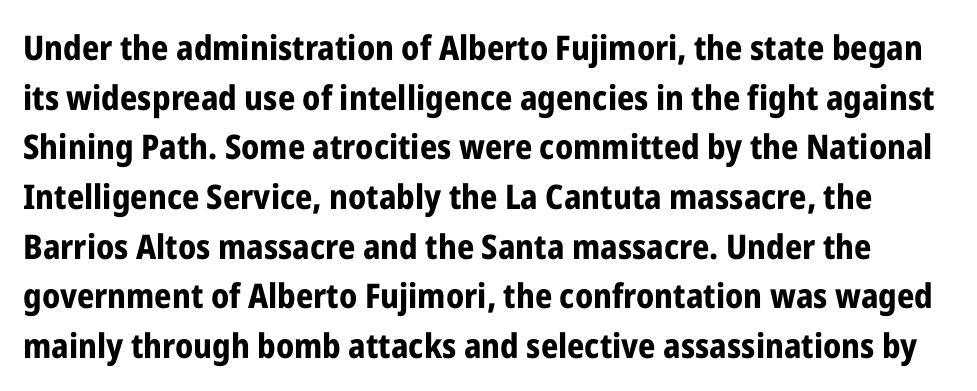
Q: Is the text bold? A: Yes.
Q: Is the text italic (slanted)? A: No, it is upright.
Q: Is the typeface a serif or a sans-serif typeface? A: Sans-serif.
Q: Is the text underlined? A: No.
Q: Is the spacing between letters normal or unusually wide? A: Normal.
Q: Is the spacing between lines tight, normal or loose? A: Normal.
Q: Width (condensed, normal, or wide)? A: Condensed.
Q: Stroke contrast? A: Low.
Q: x-height? A: Medium.
Q: Monospaced? A: No.
